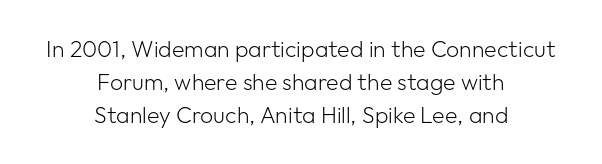
Does the leading feel generous? No, just average. Compared with typical body copy, the letter spacing here is the same. Each line is balanced around a shared central axis. A bare baseline throughout the passage. You can tell it's not italic because the verticals are truly vertical. The strokes carry an ordinary text weight at most.
